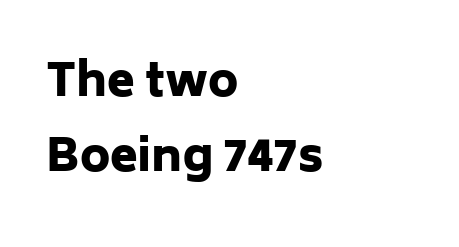
The image shows 45 px heavy sans-serif type, upright; set left-aligned, normal line spacing (1.66x), normal letter spacing, not underlined; low stroke contrast and a medium x-height.
